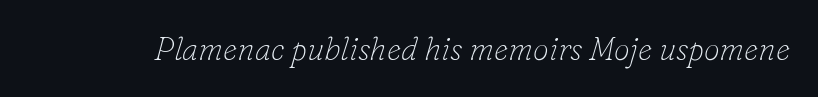
Q: Is the text bold? A: No.
Q: Is the text italic (slanted)? A: Yes, it leans right by about 16 degrees.
Q: Is the typeface a serif or a sans-serif typeface? A: Serif.
Q: Is the text underlined? A: No.
Q: Is the spacing between letters normal or unusually wide? A: Normal.
Q: Width (condensed, normal, or wide)? A: Normal.
Q: Stroke contrast? A: Low.
Q: x-height? A: Small.
Q: Monospaced? A: No.
